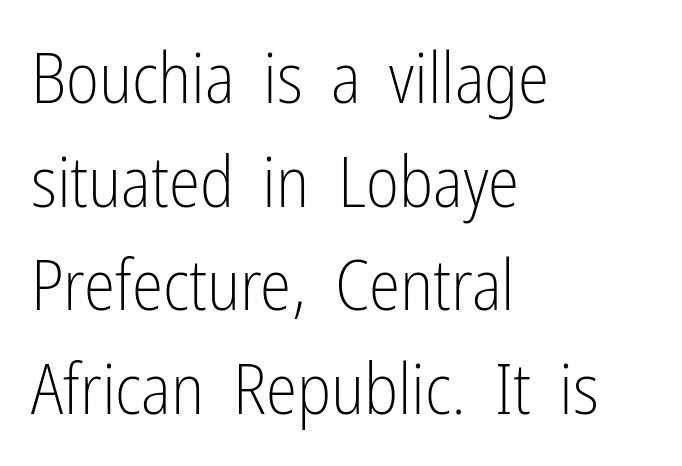
Vertical strokes here are truly vertical. Leading matches the norm, producing a regular column. A clean baseline with only descenders dipping below it. The type is set solid horizontally, with unmodified tracking. Reading down the block, your eye returns to a fixed left position each line. Varying glyph widths throughout — classic text-font behaviour.
